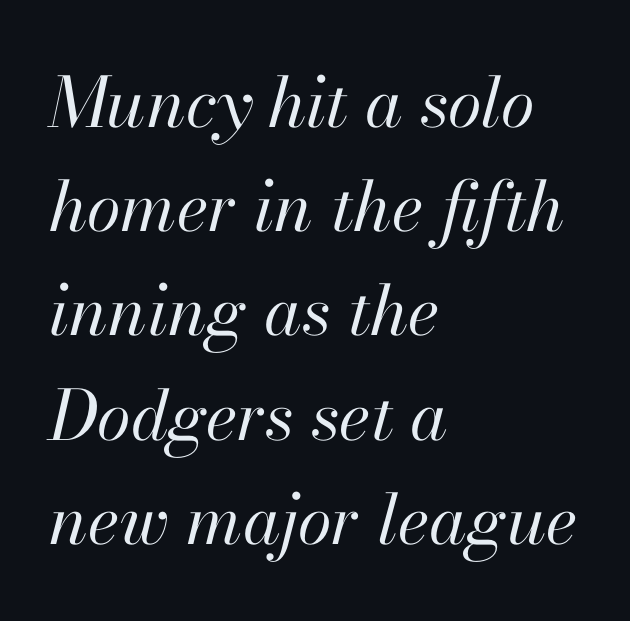
The image shows 69 px regular-weight type, italic (leaning right); set left-aligned, normal line spacing (1.51x), normal letter spacing, not underlined; high stroke contrast and a small x-height.
